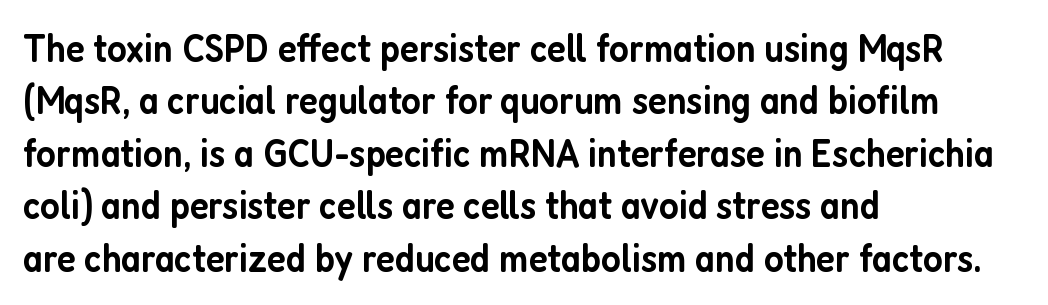
The image shows 40 px semibold, condensed sans-serif type, upright; set left-aligned, normal line spacing (1.31x), normal letter spacing, not underlined; low stroke contrast and a medium x-height.
